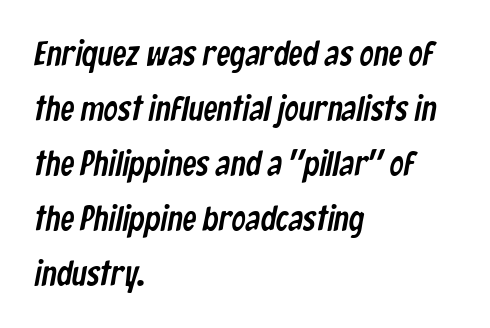
{"serif": "no", "width": "condensed", "stroke_contrast": "low", "x_height": "medium", "monospaced": "no", "underline": "no", "align": "left", "line_spacing": "normal", "line_spacing_ratio": 1.57, "letter_spacing": "normal", "letter_spacing_em": 0.0, "glyph_px": 35}
